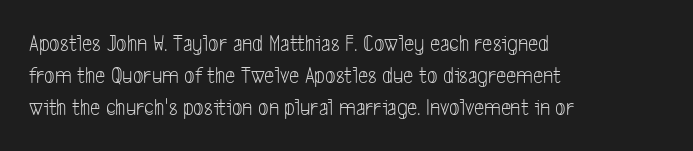
The image shows 23 px text type; set left-aligned, normal line spacing (1.39x), normal letter spacing, not underlined.
